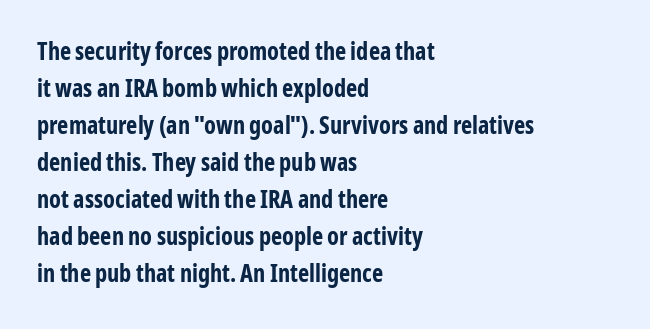
Q: Is the text bold? A: Yes.
Q: Is the text italic (slanted)? A: No, it is upright.
Q: Is the text underlined? A: No.
Q: How is the paragraph aligned? A: Left-aligned.
Q: Is the spacing between letters normal or unusually wide? A: Normal.
Q: Is the spacing between lines tight, normal or loose? A: Normal.
